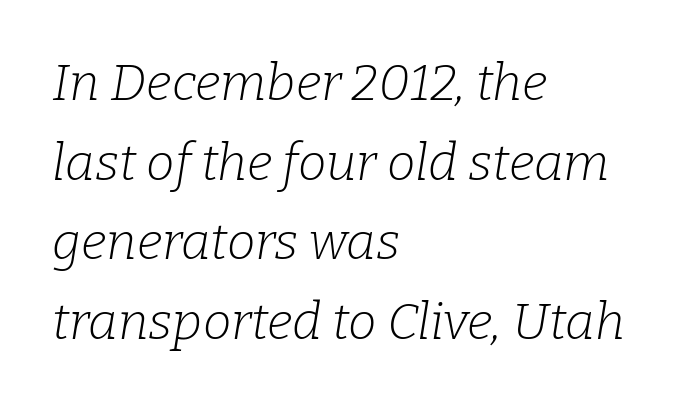
The image shows 51 px light serif type, italic (leaning right); set left-aligned, normal line spacing (1.56x), normal letter spacing, not underlined; low stroke contrast and a medium x-height.
